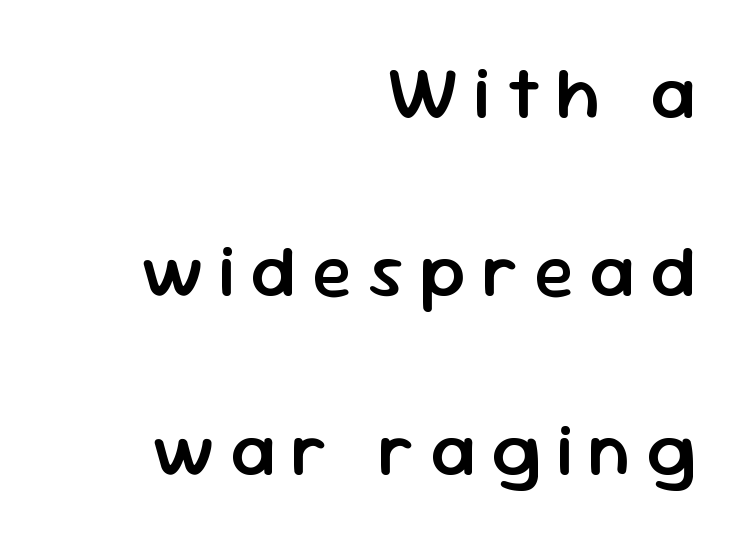
The lines are spread far apart with generous leading. Emphasis by weight is partial: semibold. If you drew a ruler down the right edge, every line would touch it. Here the glyphs are tracked loosely, breaking word shapes into spaced letters.
